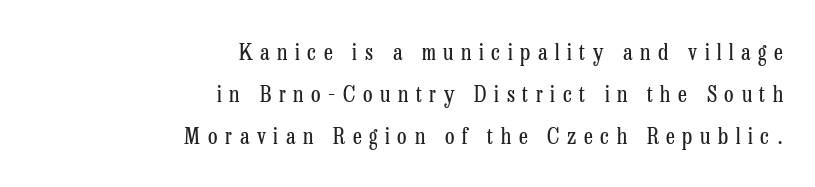
Does the copy run flush right? Yes — the right margin is perfectly even. A great deal of white space separates one row of letters from the next. Plain, unruled lines of type. On a weight scale, this lands at 450 or below. The tracking reads as deliberately expanded to a designer's eye. Ordinary non-slanted type is in use.
